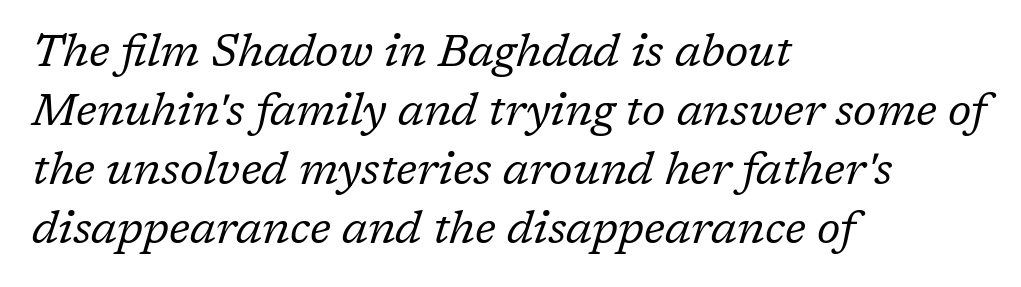
Quick note: interline space is typical. Each letter keeps its own natural width here, so spacing adapts to shape. No extra tracking has been applied to these lines. Is the stroke heavy? The answer is a plain regular-or-lighter. The baseline area is clear. This sample uses an oblique cut, with every glyph tilted off the vertical.
